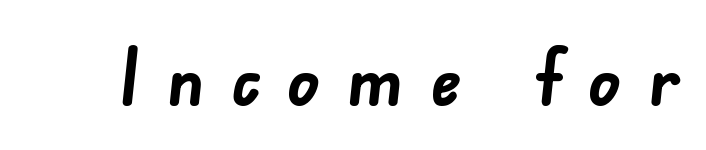
Q: Is the text bold? A: Yes.
Q: Is the typeface a serif or a sans-serif typeface? A: Sans-serif.
Q: Is the text underlined? A: No.
Q: Is the spacing between letters normal or unusually wide? A: Unusually wide.
Q: Width (condensed, normal, or wide)? A: Normal.
Q: Stroke contrast? A: Low.
Q: x-height? A: Small.
Q: Monospaced? A: No.
